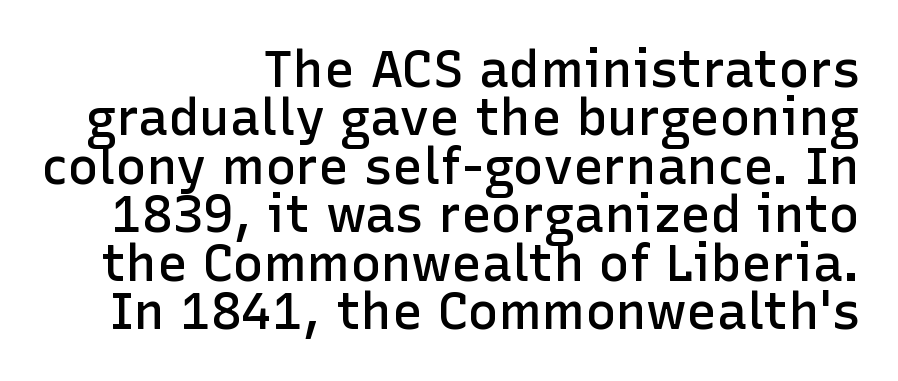
{"serif": "no", "italic": "no", "bold": "semi", "weight": "semibold", "width": "normal", "stroke_contrast": "low", "x_height": "medium", "monospaced": "no", "underline": "no", "align": "right", "line_spacing": "tight", "line_spacing_ratio": 0.95, "letter_spacing": "normal", "letter_spacing_em": 0.0, "glyph_px": 51}
